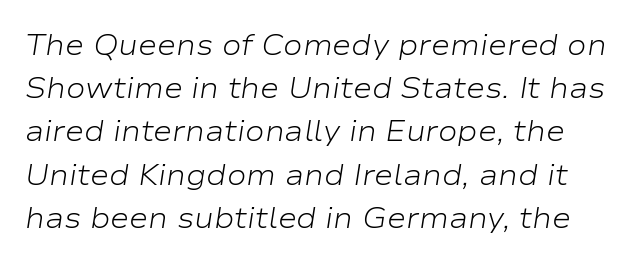
Q: Is the text bold? A: No.
Q: Is the text italic (slanted)? A: Yes, it leans right by about 9 degrees.
Q: Is the text underlined? A: No.
Q: Is the spacing between letters normal or unusually wide? A: Normal.
Q: Is the spacing between lines tight, normal or loose? A: Normal.
Q: Width (condensed, normal, or wide)? A: Wide.
Q: Stroke contrast? A: Low.
Q: x-height? A: Medium.
Q: Monospaced? A: No.
